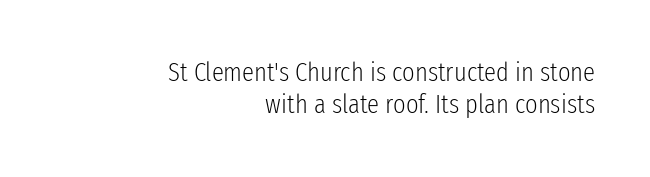
Nothing heavy about these letters — not bold at all. Nothing unusual about the tracking: characters are spaced as the font intends. Typeset ragged left — the right edge is the straight one. Nope, not italic — everything's standing straight. Just letters on the line, the space beneath them empty.
